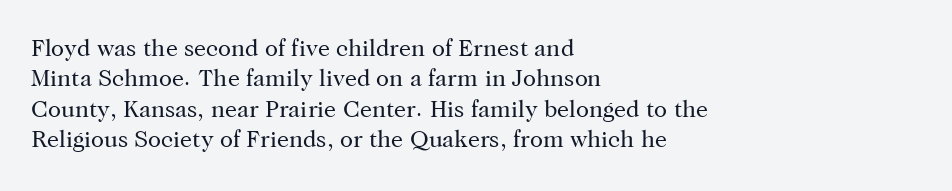
{"italic": "no", "bold": "no", "underline": "no", "align": "left", "line_spacing": "normal", "line_spacing_ratio": 1.27, "letter_spacing": "normal", "letter_spacing_em": 0.0, "glyph_px": 24}
